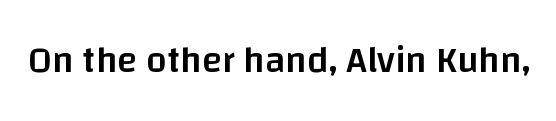
{"serif": "no", "italic": "no", "bold": "semi", "weight": "semibold", "width": "normal", "stroke_contrast": "low", "x_height": "large", "monospaced": "no", "underline": "no", "letter_spacing": "normal", "letter_spacing_em": 0.0, "glyph_px": 37}
